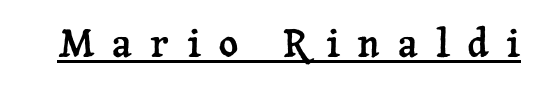
The sample's only ornament is a line tracing under the words. The axis of the letterforms is exactly vertical. Type style note: has serifs. Each letter keeps its own natural width here, so spacing adapts to shape. Here the glyphs are tracked loosely, breaking word shapes into spaced letters.
